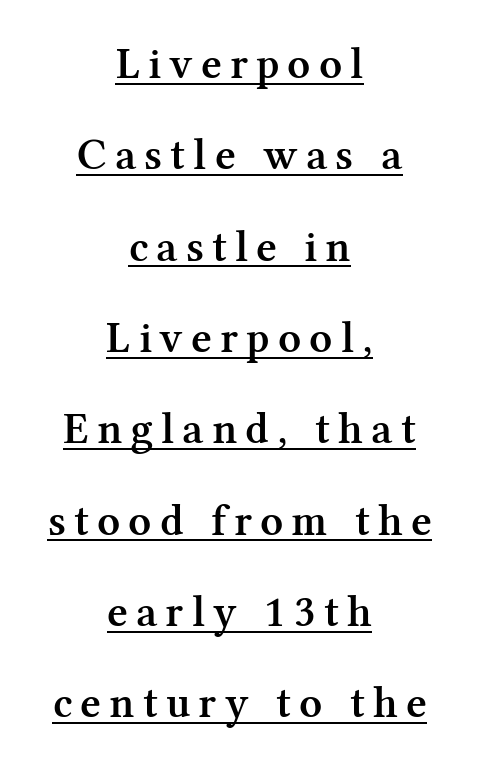
Q: Is the text bold? A: Semi-bold.
Q: Is the text italic (slanted)? A: No, it is upright.
Q: Is the typeface a serif or a sans-serif typeface? A: Serif.
Q: Is the text underlined? A: Yes.
Q: How is the paragraph aligned? A: Centered.
Q: Is the spacing between lines tight, normal or loose? A: Loose.
Q: Width (condensed, normal, or wide)? A: Normal.
Q: Stroke contrast? A: Medium.
Q: x-height? A: Medium.
Q: Monospaced? A: No.
